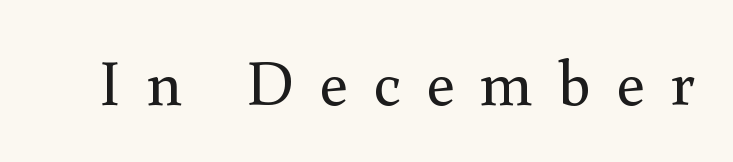
The strokes are not fattened; the text isn't bold. Someone cranked the tracking dial way up on this one. Lines of text with bare space underneath. Serifs: yes, visible at the terminals of the letterforms. Character widths vary here, with narrow letters taking less room than wide ones. This is the regular roman posture of the typeface.
